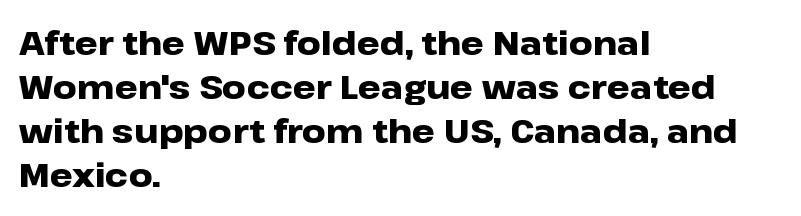
Q: Is the text bold? A: Yes.
Q: Is the text italic (slanted)? A: No, it is upright.
Q: Is the typeface a serif or a sans-serif typeface? A: Sans-serif.
Q: Is the text underlined? A: No.
Q: How is the paragraph aligned? A: Left-aligned.
Q: Is the spacing between letters normal or unusually wide? A: Normal.
Q: Is the spacing between lines tight, normal or loose? A: Normal.
Q: Width (condensed, normal, or wide)? A: Wide.
Q: Stroke contrast? A: Low.
Q: x-height? A: Medium.
Q: Monospaced? A: No.
